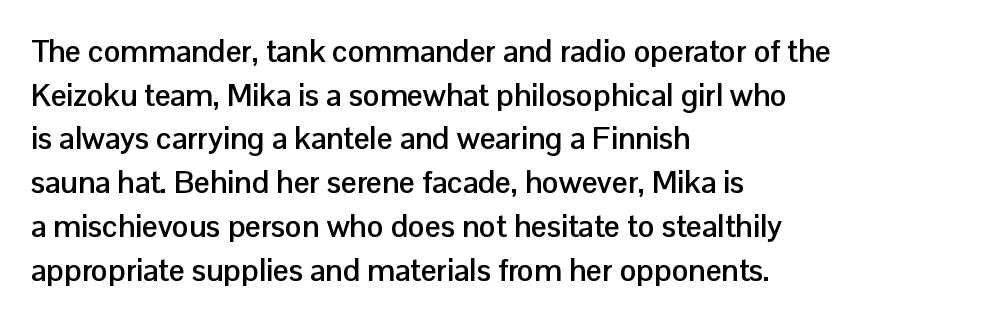
Q: Is the text bold? A: Yes.
Q: Is the text italic (slanted)? A: No, it is upright.
Q: Is the typeface a serif or a sans-serif typeface? A: Sans-serif.
Q: Is the text underlined? A: No.
Q: How is the paragraph aligned? A: Left-aligned.
Q: Is the spacing between letters normal or unusually wide? A: Normal.
Q: Is the spacing between lines tight, normal or loose? A: Normal.
Q: Width (condensed, normal, or wide)? A: Normal.
Q: Stroke contrast? A: Low.
Q: x-height? A: Medium.
Q: Monospaced? A: No.
